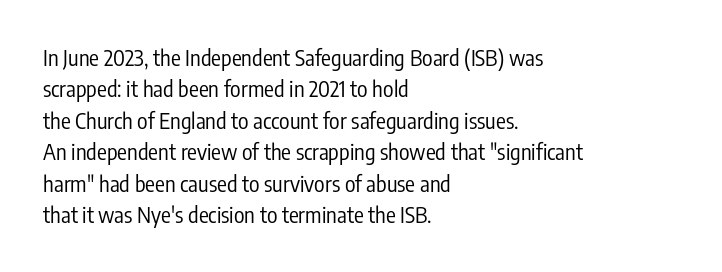
Q: Is the text bold? A: No.
Q: Is the text italic (slanted)? A: No, it is upright.
Q: Is the text underlined? A: No.
Q: How is the paragraph aligned? A: Left-aligned.
Q: Is the spacing between letters normal or unusually wide? A: Normal.
Q: Is the spacing between lines tight, normal or loose? A: Normal.
